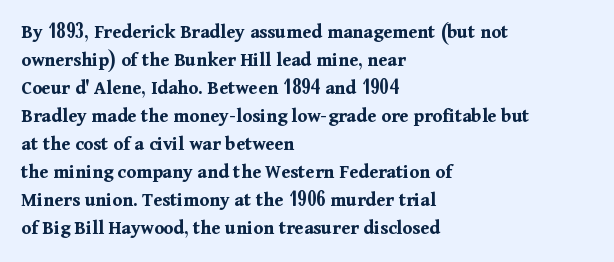
Q: Is the text bold? A: Yes.
Q: Is the text italic (slanted)? A: No, it is upright.
Q: Is the text underlined? A: No.
Q: How is the paragraph aligned? A: Left-aligned.
Q: Is the spacing between letters normal or unusually wide? A: Normal.
Q: Is the spacing between lines tight, normal or loose? A: Normal.
